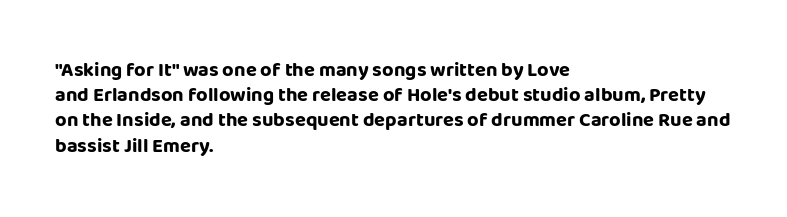
{"italic": "no", "bold": "yes", "underline": "no", "align": "left", "line_spacing": "normal", "line_spacing_ratio": 1.26, "letter_spacing": "normal", "letter_spacing_em": 0.0, "glyph_px": 20}
